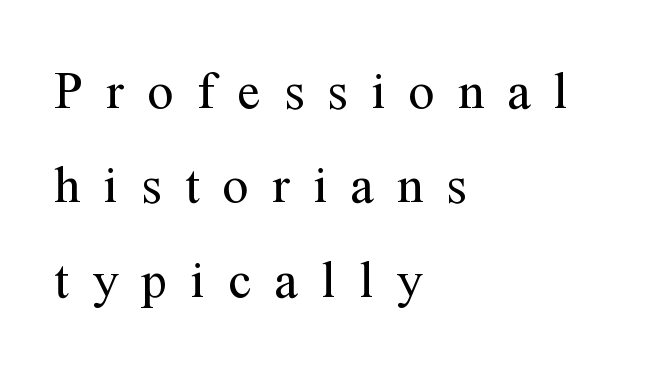
{"serif": "yes", "italic": "no", "bold": "no", "weight": "regular", "width": "normal", "stroke_contrast": "medium", "x_height": "medium", "monospaced": "no", "underline": "no", "align": "left", "line_spacing_ratio": 1.78, "letter_spacing": "wide", "letter_spacing_em": 0.44, "glyph_px": 53}
